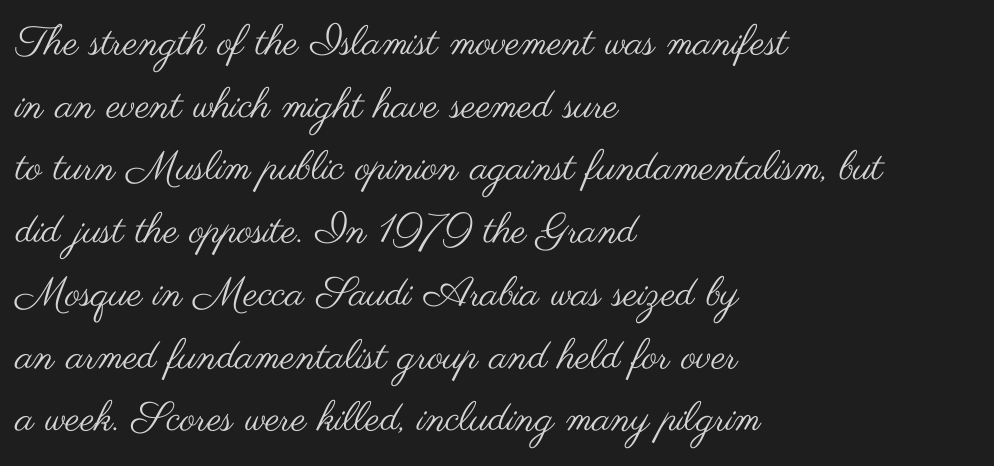
The image shows 41 px regular-weight, wide sans-serif type; set left-aligned, normal line spacing (1.53x), normal letter spacing, not underlined; medium stroke contrast and a small x-height.
